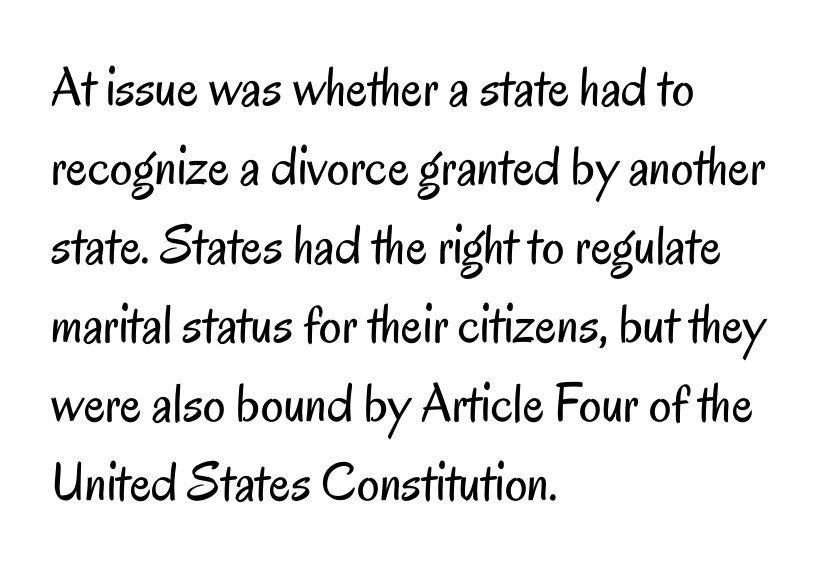
{"serif": "no", "italic": "no", "bold": "no", "weight": "regular", "width": "condensed", "stroke_contrast": "low", "x_height": "small", "monospaced": "no", "underline": "no", "align": "left", "line_spacing": "normal", "line_spacing_ratio": 1.41, "letter_spacing": "normal", "letter_spacing_em": 0.0, "glyph_px": 56}
